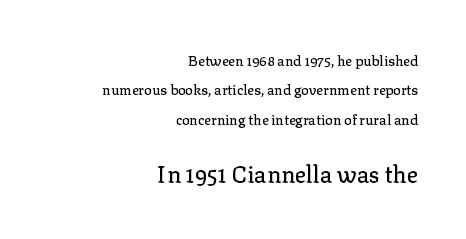
The typography opts for an upright posture over an oblique one. The rendering enlarges the type as you move from the upper chunk to the lower. Typeset ragged left — the right edge is the straight one. Rule under the text: the space is simply empty. Leading: increased.
